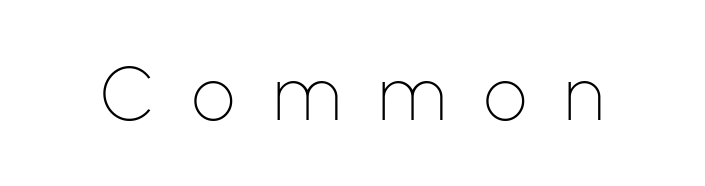
{"serif": "no", "italic": "no", "bold": "no", "weight": "thin", "width": "normal", "stroke_contrast": "low", "x_height": "medium", "monospaced": "no", "underline": "no", "letter_spacing": "wide", "letter_spacing_em": 0.5, "glyph_px": 76}
